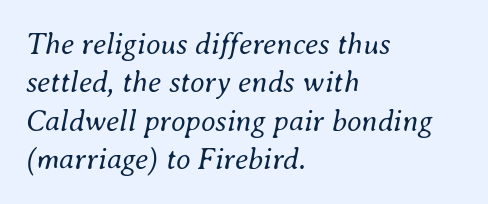
No extra ink here — the face is not bold. Each row of text sits above clean, open space. Looks like regular typesetting: each glyph gets only the width it needs. Compared with typical body copy, the letter spacing here is the same.
